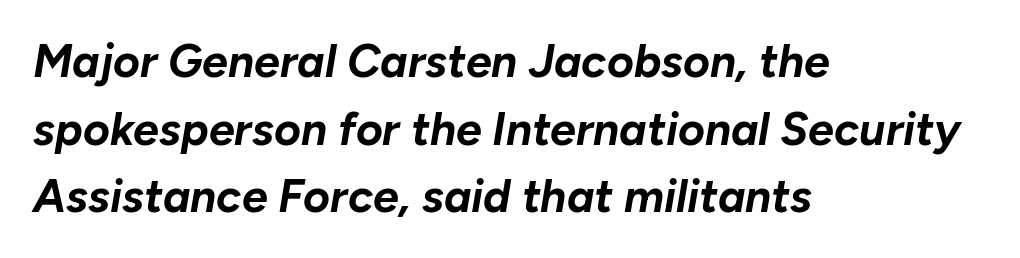
{"italic": "yes", "lean": "right", "slant_degrees": 10, "bold": "yes", "weight": "bold", "width": "normal", "stroke_contrast": "low", "x_height": "medium", "monospaced": "no", "underline": "no", "align": "left", "line_spacing": "normal", "line_spacing_ratio": 1.47, "letter_spacing": "normal", "letter_spacing_em": 0.0, "glyph_px": 46}
